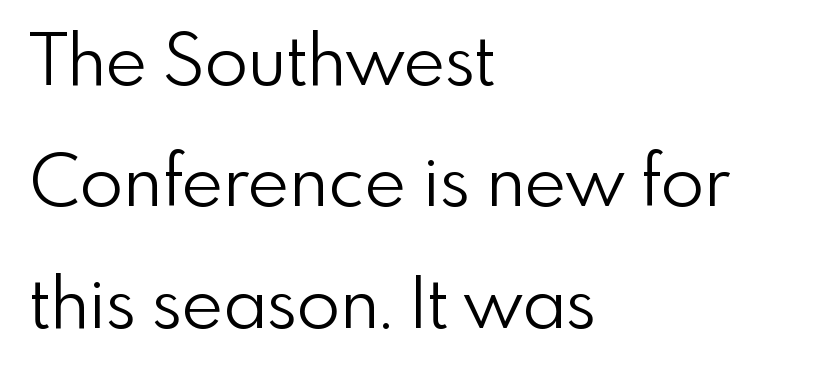
Regarding serifs, this sample does without them. Short note: letters normally spaced. The typography opts for an upright posture over an oblique one. Just letters on the line, the space beneath them empty. On a weight scale, this lands at 450 or below.
